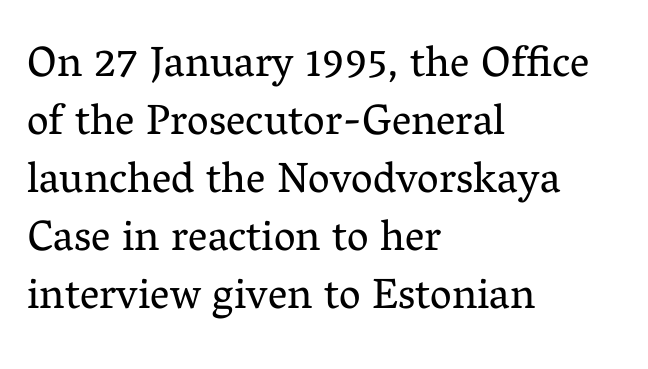
You could not count columns in this text — the font is proportionally spaced. You can tell from the footed stems that serif type was used. The axis of the letterforms is exactly vertical. How would I describe the line gaps? Plain and ordinary. Nobody touched the tracking dial on this one. The compositor pushed each line to the left boundary.
